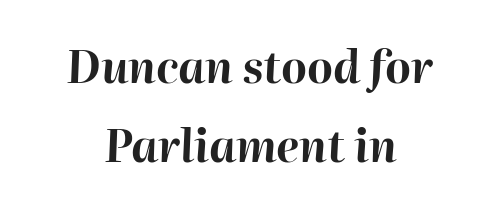
The image shows 44 px bold type, italic (leaning right); set centered, line spacing 1.79x, normal letter spacing, not underlined; high stroke contrast and a medium x-height.
